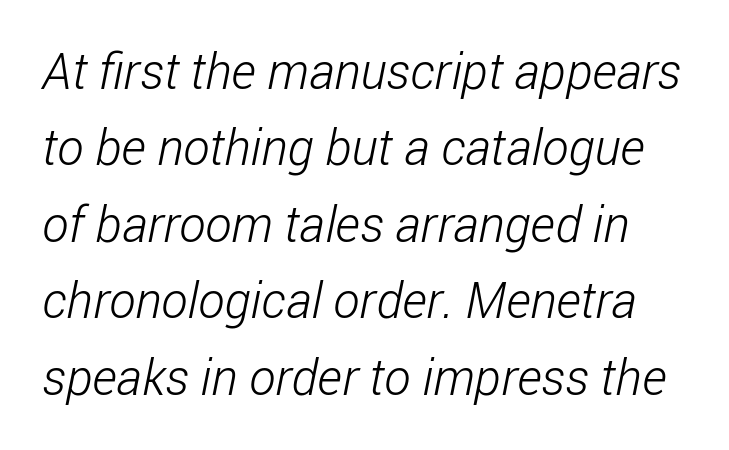
The image shows 50 px light, condensed sans-serif type; set normal line spacing (1.53x), normal letter spacing, not underlined; low stroke contrast and a medium x-height.
